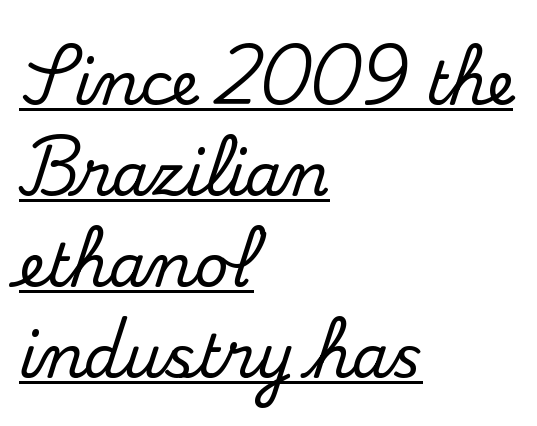
The image shows 59 px text type; set left-aligned, normal line spacing (1.54x), normal letter spacing, underlined; medium stroke contrast and a small x-height.
